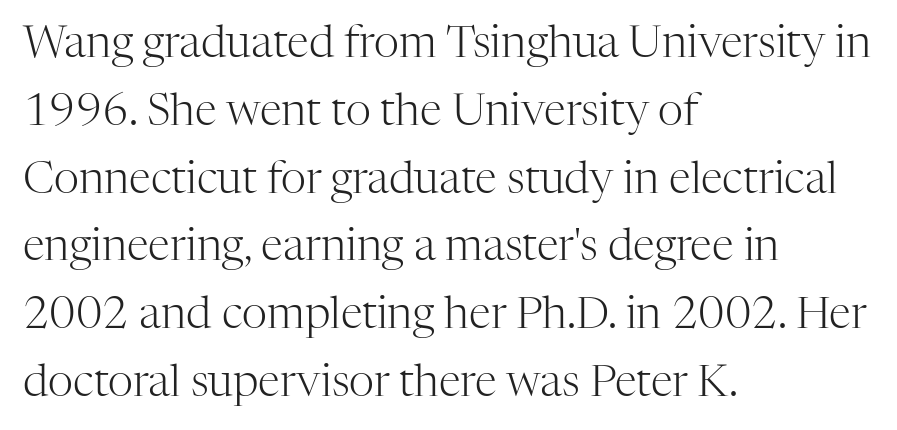
Q: Is the text bold? A: No.
Q: Is the text italic (slanted)? A: No, it is upright.
Q: Is the typeface a serif or a sans-serif typeface? A: Serif.
Q: Is the text underlined? A: No.
Q: How is the paragraph aligned? A: Left-aligned.
Q: Is the spacing between letters normal or unusually wide? A: Normal.
Q: Is the spacing between lines tight, normal or loose? A: Normal.
Q: Width (condensed, normal, or wide)? A: Normal.
Q: Stroke contrast? A: High.
Q: x-height? A: Medium.
Q: Monospaced? A: No.
